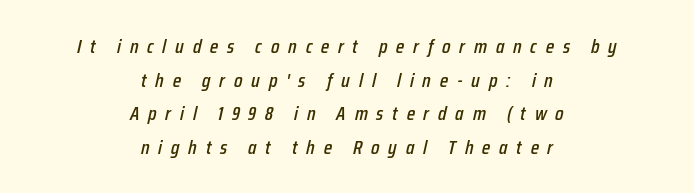
The image shows 20 px text type, italic (leaning right); set centered, normal line spacing (1.68x), unusually wide letter spacing (+0.44 em), not underlined.
